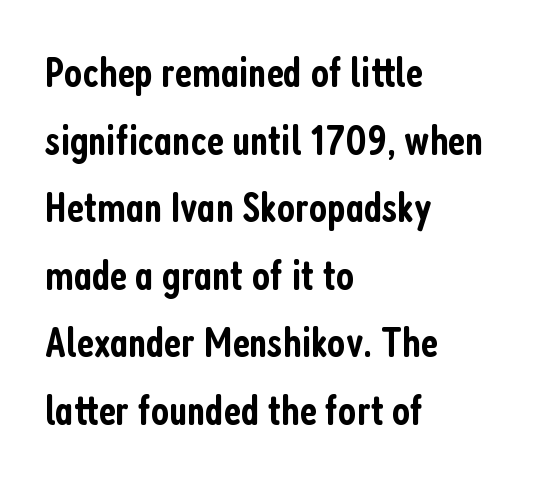
The image shows 43 px semibold, condensed sans-serif type, upright; set left-aligned, normal line spacing (1.57x), normal letter spacing, not underlined; low stroke contrast and a medium x-height.
